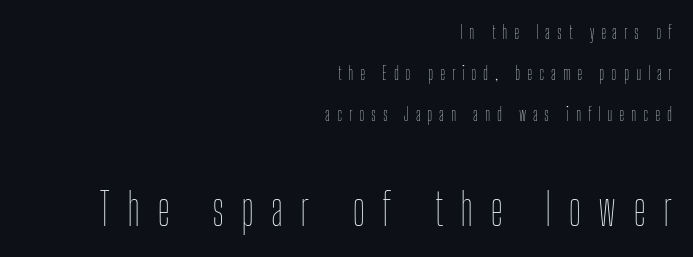
Q: Is the text bold? A: No.
Q: Is the text italic (slanted)? A: No, it is upright.
Q: Is the text underlined? A: No.
Q: How is the paragraph aligned? A: Right-aligned.
Q: Is the spacing between letters normal or unusually wide? A: Unusually wide.
Q: Is the spacing between lines tight, normal or loose? A: Loose.
Q: Which block of text is set in a larger size, the first (top) or the second (bottom)? A: The second (bottom) one.
Q: Width (condensed, normal, or wide)? A: Condensed.
Q: Stroke contrast? A: Low.
Q: x-height? A: Medium.
Q: Monospaced? A: No.
